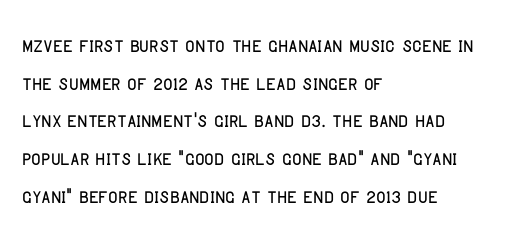
Which margin do the lines hug? The left one — the right edge is uneven. This sample uses plain, unmodified letter spacing. Glance below the letters and you will spot only blank space. Baseline-to-baseline distance is the conventional proportion of letter height.
